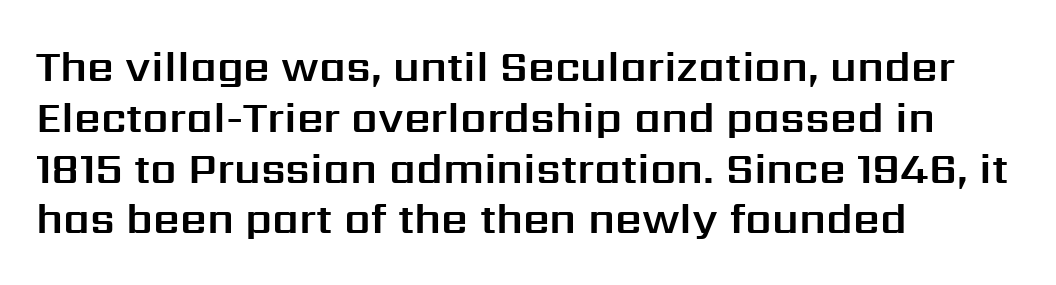
The image shows 42 px sans-serif type, upright; set left-aligned, line spacing 1.21x, normal letter spacing, not underlined; medium stroke contrast and a medium x-height.
